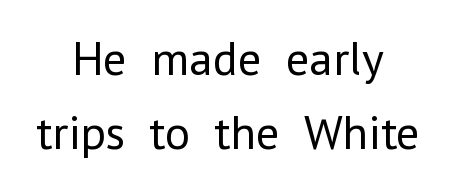
The image shows 48 px regular-weight sans-serif type, upright; set centered, normal line spacing (1.54x), normal letter spacing, not underlined; low stroke contrast and a medium x-height.
